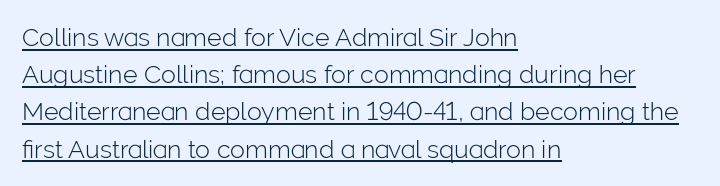
Q: Is the text bold? A: No.
Q: Is the text italic (slanted)? A: No, it is upright.
Q: Is the text underlined? A: Yes.
Q: How is the paragraph aligned? A: Left-aligned.
Q: Is the spacing between letters normal or unusually wide? A: Normal.
Q: Is the spacing between lines tight, normal or loose? A: Normal.
